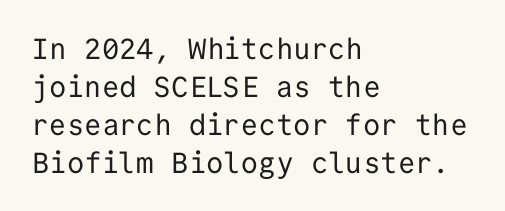
{"serif": "no", "italic": "no", "bold": "no", "weight": "regular", "width": "normal", "stroke_contrast": "low", "x_height": "medium", "monospaced": "yes", "underline": "no", "align": "left", "line_spacing": "normal", "line_spacing_ratio": 1.31, "letter_spacing": "normal", "letter_spacing_em": 0.0, "glyph_px": 29}
